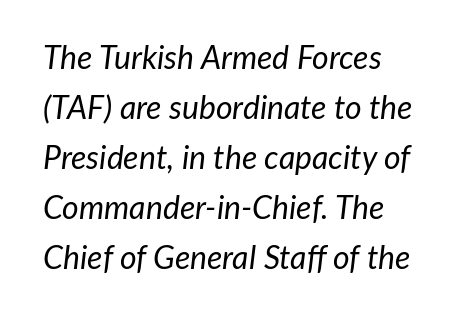
The image shows 32 px regular-weight type, italic (leaning right); set normal line spacing (1.56x), normal letter spacing, not underlined; low stroke contrast and a medium x-height.
